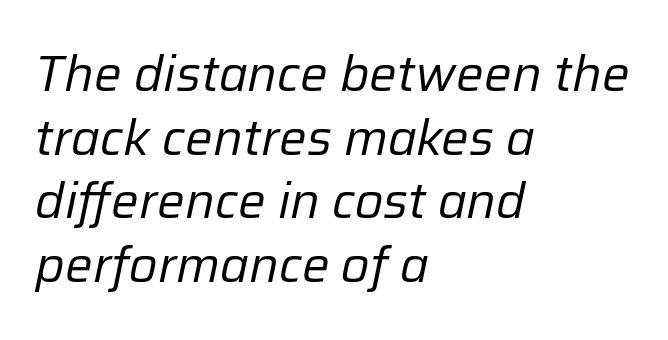
{"italic": "yes", "lean": "right", "slant_degrees": 12, "bold": "no", "weight": "regular", "width": "normal", "stroke_contrast": "low", "x_height": "medium", "monospaced": "no", "underline": "no", "align": "left", "line_spacing": "normal", "line_spacing_ratio": 1.3, "letter_spacing": "normal", "letter_spacing_em": 0.0, "glyph_px": 49}
